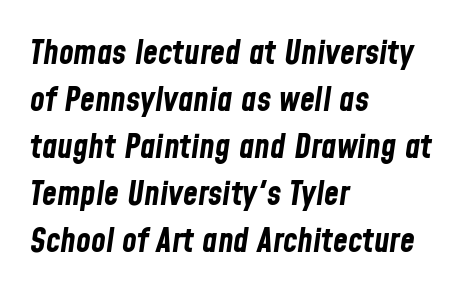
The line texture is even and compact thanks to regular tracking. Glance below the letters and you will spot only blank space. This rendering uses left alignment, leaving the right contour irregular. Do the characters align in a grid? No, the font is proportional. Is there much room between lines? A standard amount, neither cramped nor airy. Does the lettering tilt? It does — this is italic.
